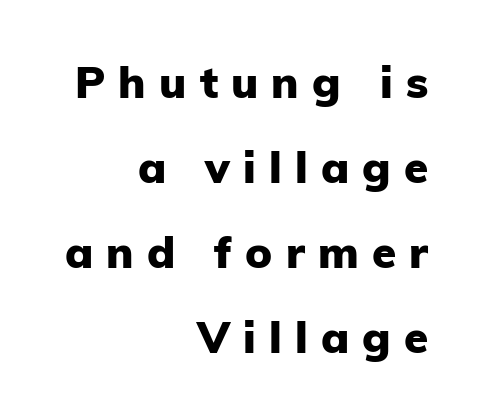
The image shows 44 px heavy sans-serif type, upright; set right-aligned, loose line spacing (1.93x), unusually wide letter spacing (+0.3 em), not underlined; low stroke contrast and a medium x-height.
